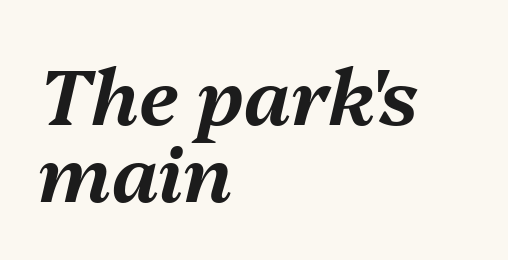
The image shows 77 px text type, italic (leaning right); set left-aligned, tight line spacing (1.0x), normal letter spacing, not underlined; medium stroke contrast and a medium x-height.
